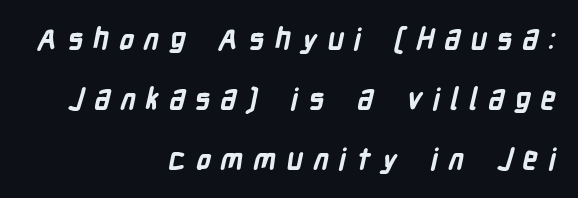
Look at the bottom of the vertical strokes: they stop flat, with no serifs. Look at the tracking — it's clearly loosened, letters drifting apart. Horizontal alignment here is rightward, an uncommon choice for prose. Check the space under the baseline: it is left empty. The letters advance in unequal steps, a hallmark of proportional type.
